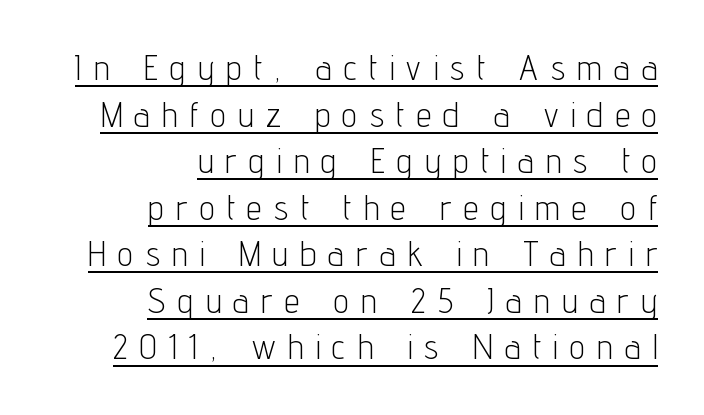
{"serif": "no", "italic": "no", "bold": "no", "weight": "light", "width": "condensed", "stroke_contrast": "low", "x_height": "medium", "monospaced": "no", "underline": "yes", "align": "right", "line_spacing": "normal", "line_spacing_ratio": 1.37, "letter_spacing": "wide", "letter_spacing_em": 0.37, "glyph_px": 34}
